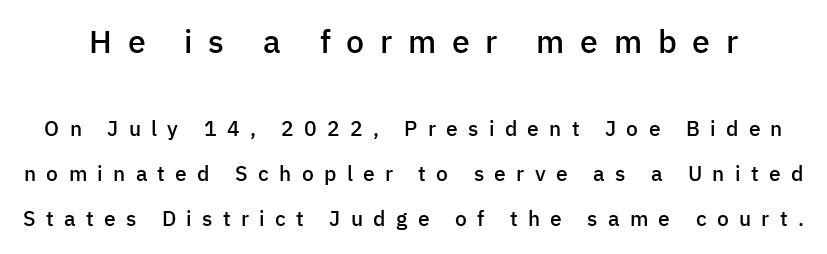
{"serif": "no", "italic": "no", "bold": "semi", "weight": "semibold", "width": "normal", "stroke_contrast": "low", "x_height": "medium", "monospaced": "no", "underline": "no", "line_spacing": "loose", "line_spacing_ratio": 2.16, "letter_spacing": "wide", "letter_spacing_em": 0.49, "larger_block": "first", "size_ratio": 1.52, "glyph_px": 32}
